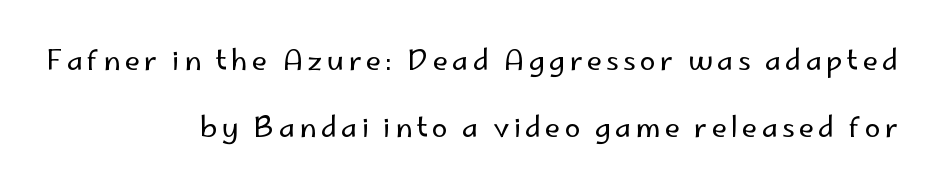
The image shows 28 px regular-weight sans-serif type, upright; set right-aligned, loose line spacing (2.41x), not underlined; low stroke contrast and a small x-height.
